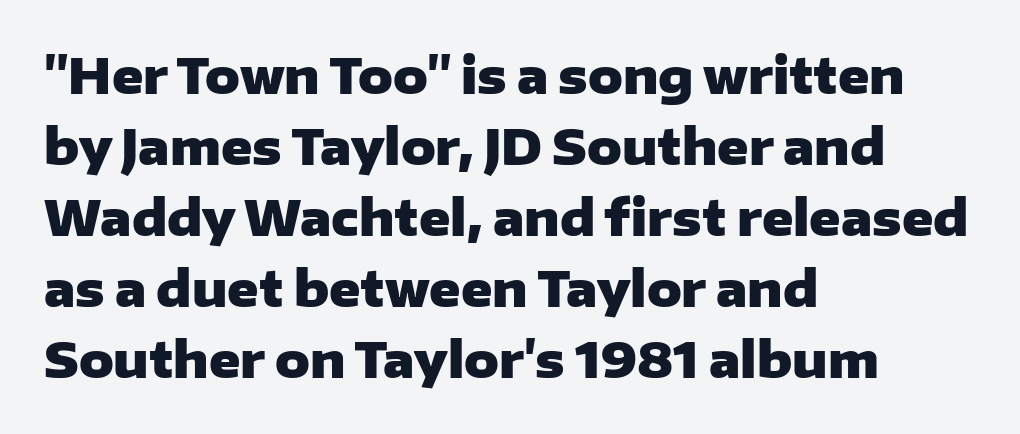
{"serif": "no", "italic": "no", "bold": "yes", "weight": "heavy", "width": "wide", "stroke_contrast": "low", "x_height": "medium", "monospaced": "no", "underline": "no", "align": "left", "line_spacing": "normal", "line_spacing_ratio": 1.48, "letter_spacing": "normal", "letter_spacing_em": 0.0, "glyph_px": 48}
